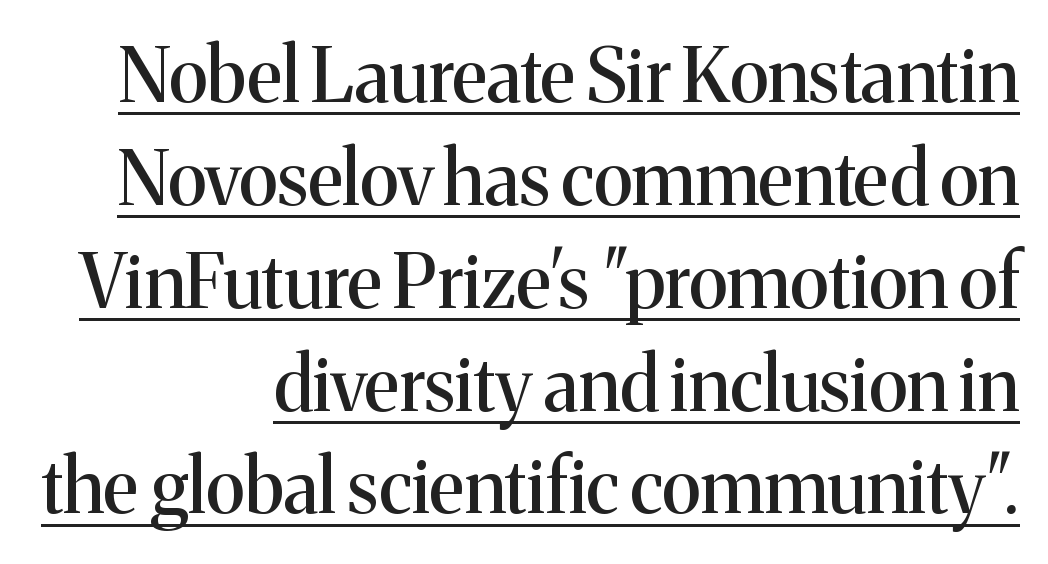
The image shows 74 px serif type, upright; set normal line spacing (1.39x), normal letter spacing, underlined; medium stroke contrast and a medium x-height.
